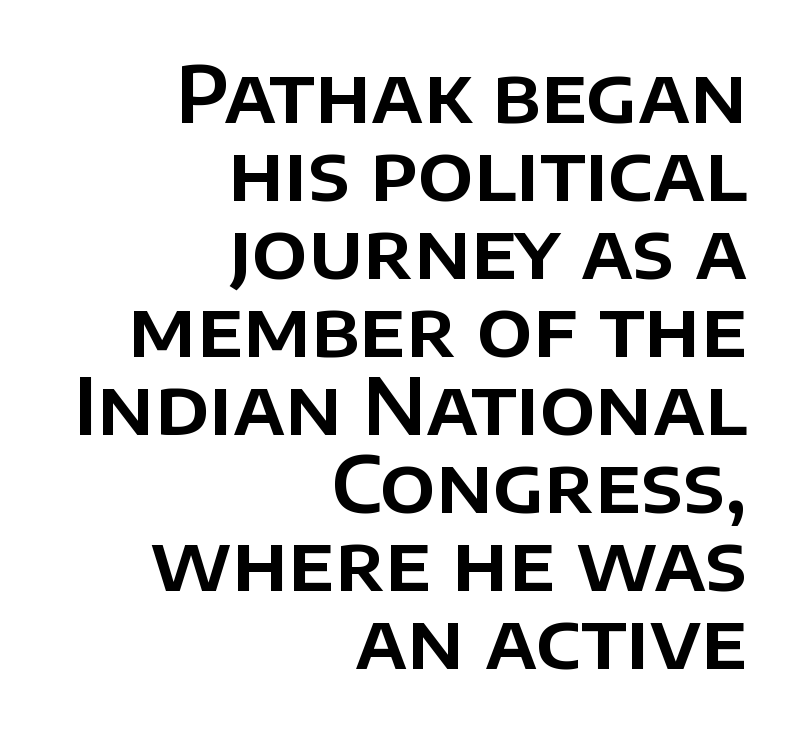
Bare-footed words on every line. Tightly led — the rows are bunched. The passage shown is typed in a proportional face where columns would drift. Nope, no serifs anywhere on these letters.
